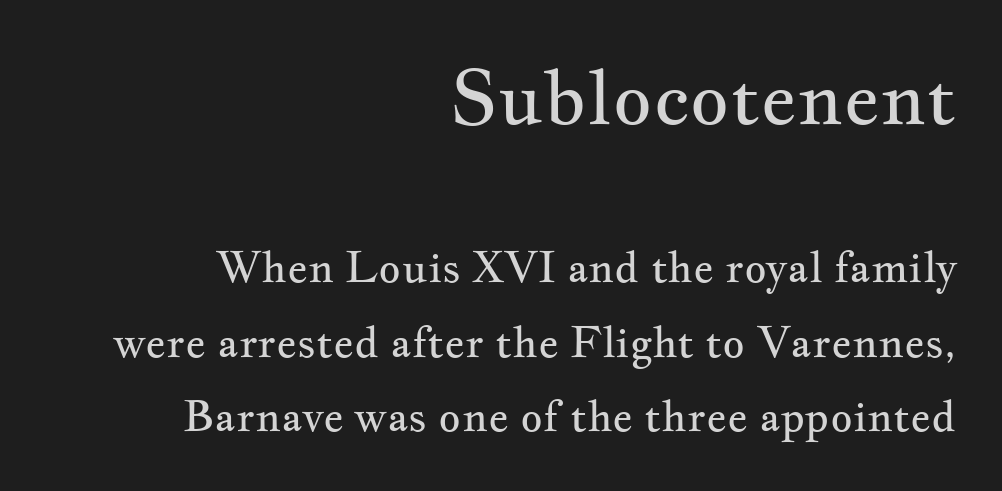
A clean baseline with only descenders dipping below it. The tracking reads as untouched default to a designer's eye. Caption: upper text group enlarged, lower text group reduced. Think of a printed novel: that variable character pitch is what you see here.
